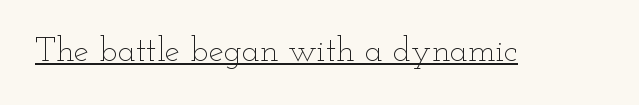
The image shows 34 px thin, wide type, upright; set normal letter spacing, underlined; low stroke contrast and a small x-height.
